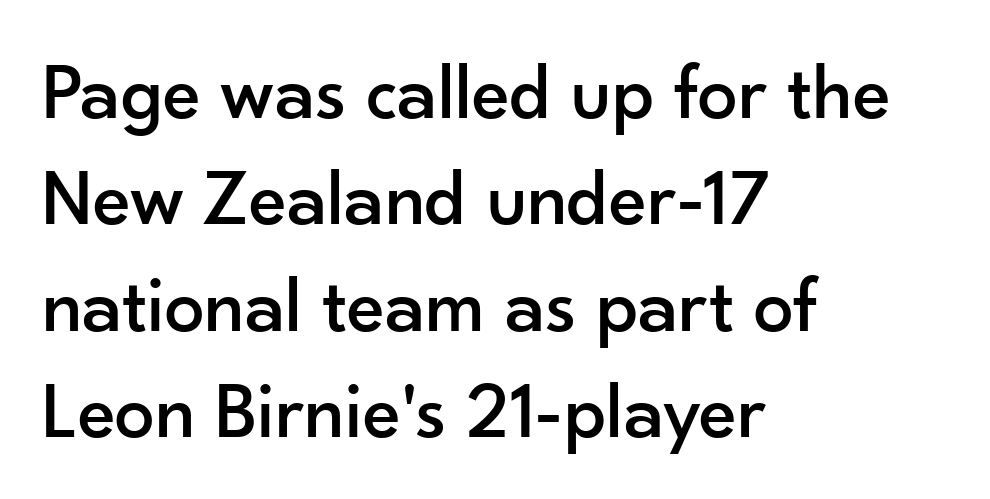
The image shows 80 px sans-serif type, upright; set left-aligned, normal line spacing (1.33x), normal letter spacing, not underlined; low stroke contrast and a small x-height.
